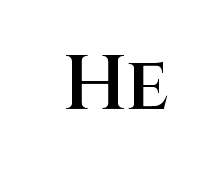
Heft: intermediate — a semibold. This is roman type, the default non-slanted kind. The letterforms sit shoulder to shoulder at normal distance. Character widths vary here, with narrow letters taking less room than wide ones.
